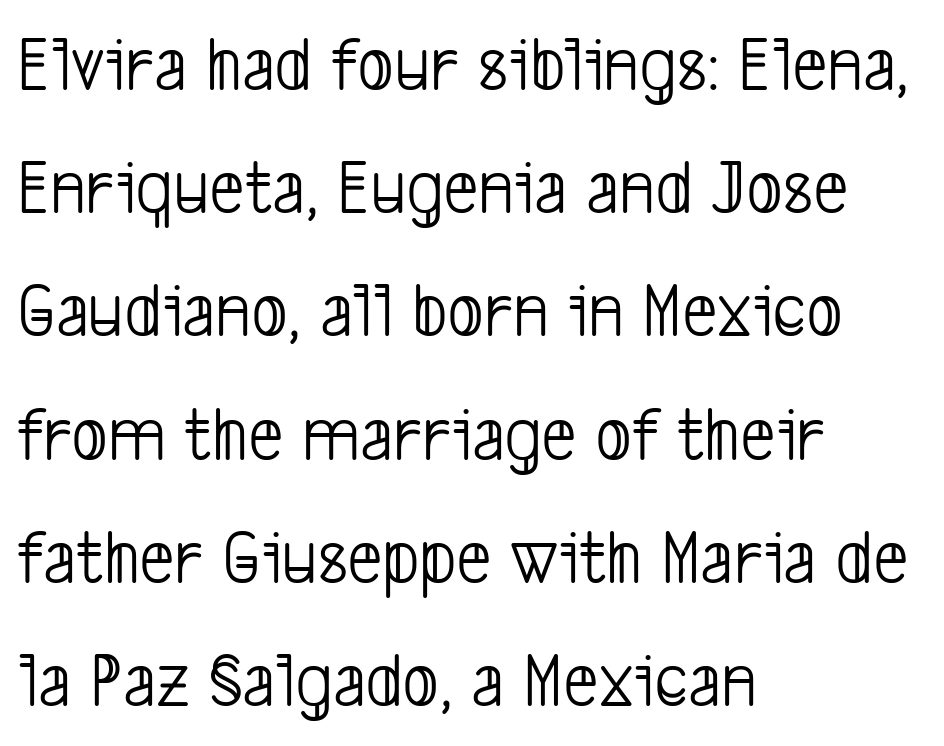
Letterform terminals end flat and unadorned throughout the passage. The zone under the glyphs is completely vacant. A light-to-regular cut is what we see here. Look at the tracking — it's just the regular setting, nothing added.
